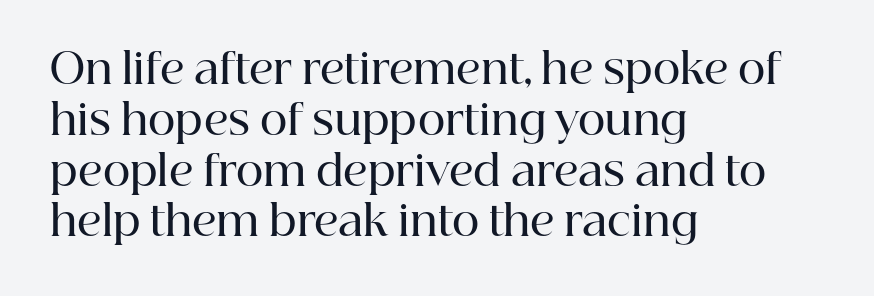
{"serif": "yes", "italic": "no", "bold": "semi", "weight": "semibold", "width": "normal", "stroke_contrast": "high", "x_height": "medium", "monospaced": "no", "underline": "no", "align": "left", "line_spacing_ratio": 1.21, "letter_spacing": "normal", "letter_spacing_em": 0.0, "glyph_px": 42}
